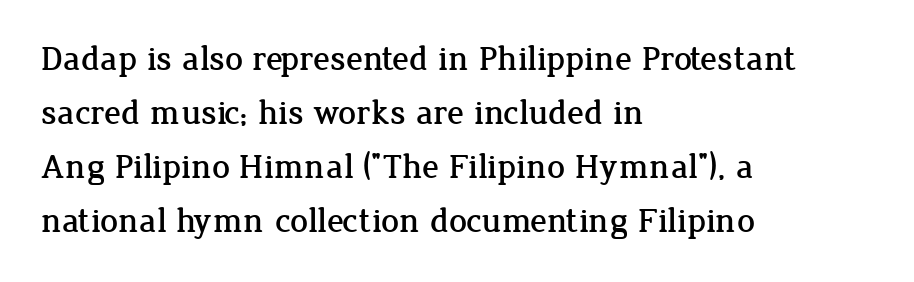
The image shows 35 px serif type, upright; set left-aligned, normal line spacing (1.54x), normal letter spacing, not underlined; low stroke contrast and a medium x-height.
